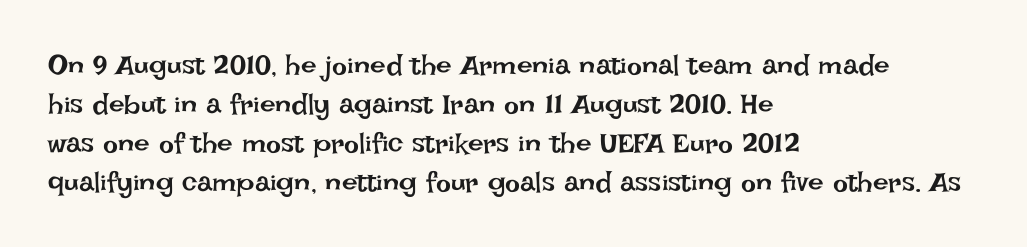
The image shows 28 px regular-weight type, upright; set left-aligned, normal line spacing (1.39x), normal letter spacing, not underlined; low stroke contrast and a large x-height.
